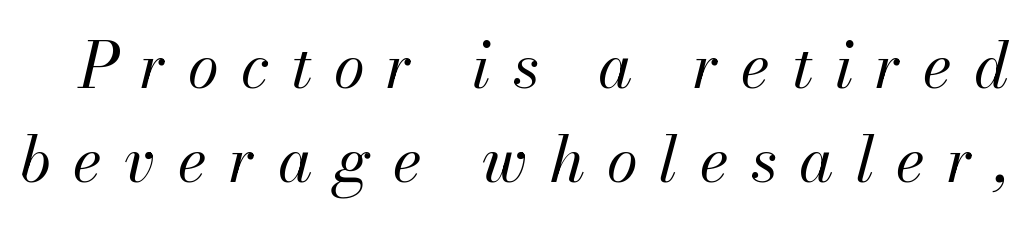
The image shows 63 px regular-weight type, italic (leaning right); set normal line spacing (1.49x), unusually wide letter spacing (+0.35 em), not underlined; medium stroke contrast and a small x-height.
